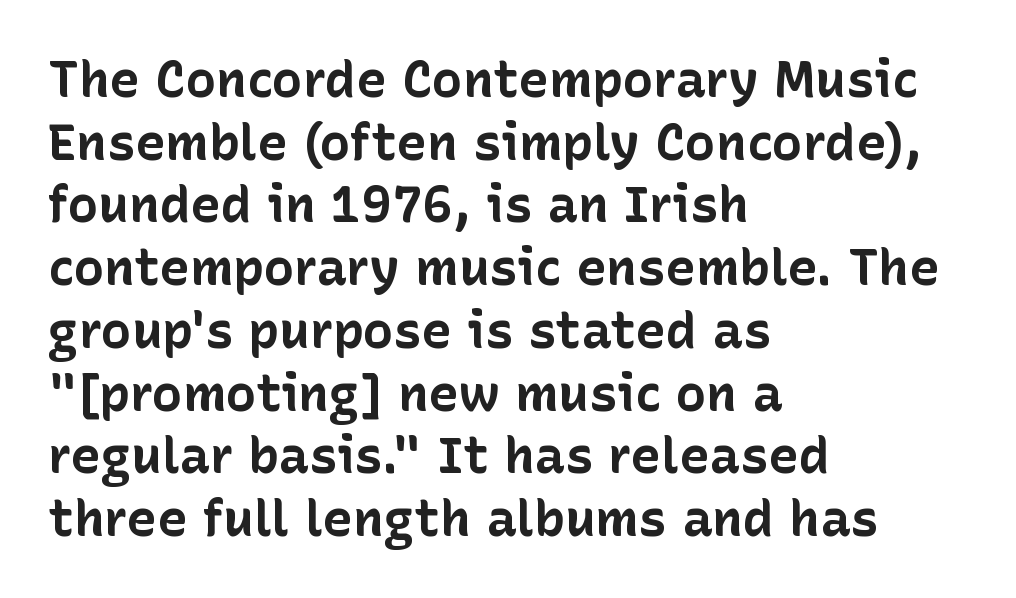
{"serif": "no", "italic": "no", "bold": "yes", "weight": "bold", "width": "normal", "stroke_contrast": "low", "x_height": "medium", "monospaced": "no", "underline": "no", "align": "left", "line_spacing_ratio": 1.23, "letter_spacing": "normal", "letter_spacing_em": 0.0, "glyph_px": 51}
